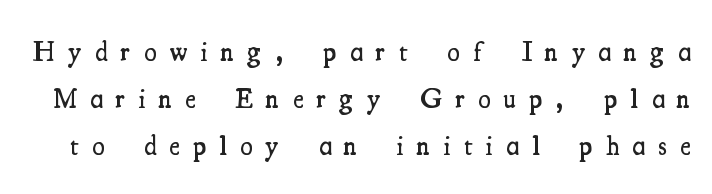
The image shows 28 px semibold, condensed serif type, upright; set normal line spacing (1.67x), unusually wide letter spacing (+0.48 em), not underlined; medium stroke contrast and a small x-height.
